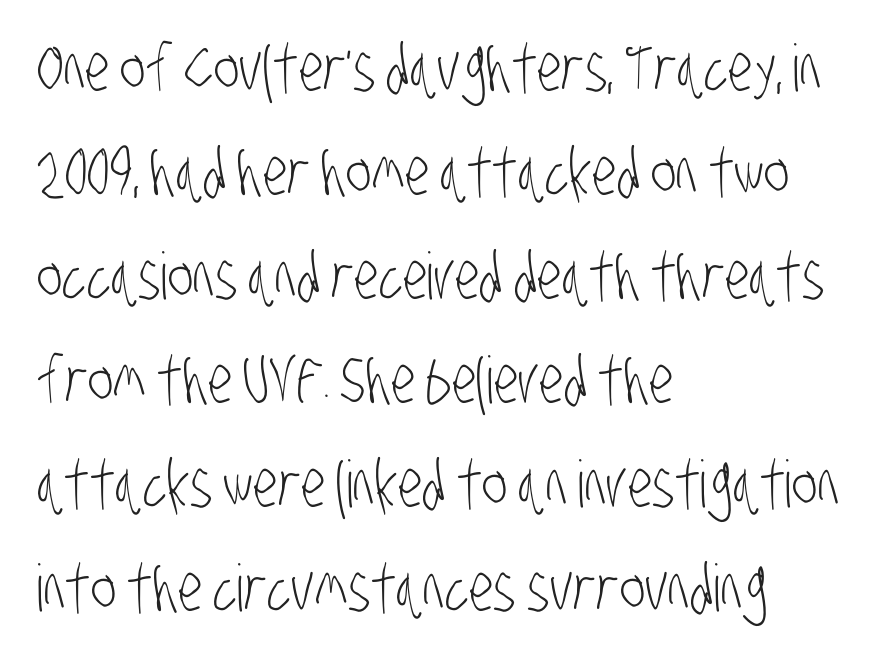
No letter is thick-stroked: the sample isn't bold. Horizontally, the lines are justified to the leading edge only. The rendering keeps characters at their native spacing. The space beneath each line is pristine and unruled. Each letter keeps its own natural width here, so spacing adapts to shape. Nothing sits at the stroke ends, so this counts as sans-serif.
